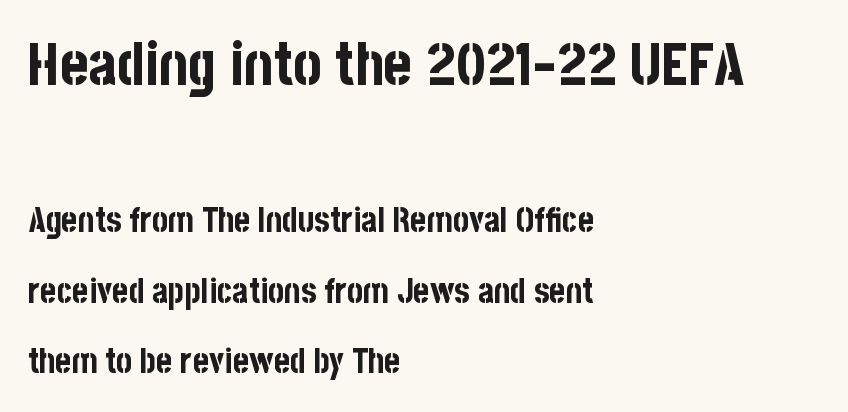
{"serif": "no", "italic": "no", "bold": "yes", "weight": "bold", "width": "condensed", "stroke_contrast": "low", "x_height": "large", "monospaced": "no", "underline": "no", "align": "left", "line_spacing": "loose", "line_spacing_ratio": 2.07, "letter_spacing": "normal", "letter_spacing_em": 0.0, "larger_block": "first", "size_ratio": 1.76, "glyph_px": 60}
